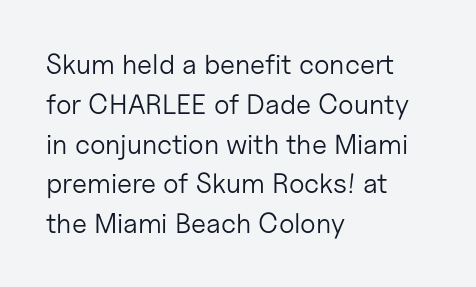
Upright lettering throughout. Compared with a centered layout, this one pins lines to the left instead. The line texture is even and compact thanks to regular tracking. Look at the bottom of the vertical strokes: they stop flat, with no serifs. The face used here is proportionally spaced, like ordinary book or web type. Summary of weight: not heavy and not bold.
